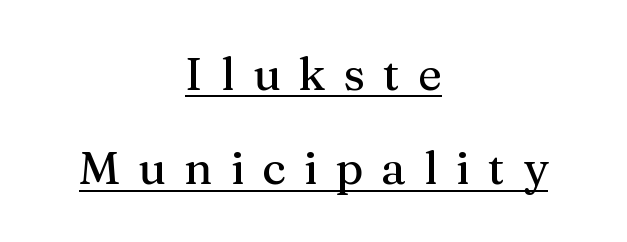
{"serif": "yes", "italic": "no", "width": "normal", "stroke_contrast": "medium", "x_height": "medium", "monospaced": "no", "underline": "yes", "align": "center", "line_spacing": "loose", "line_spacing_ratio": 2.05, "letter_spacing": "wide", "letter_spacing_em": 0.39, "glyph_px": 46}
